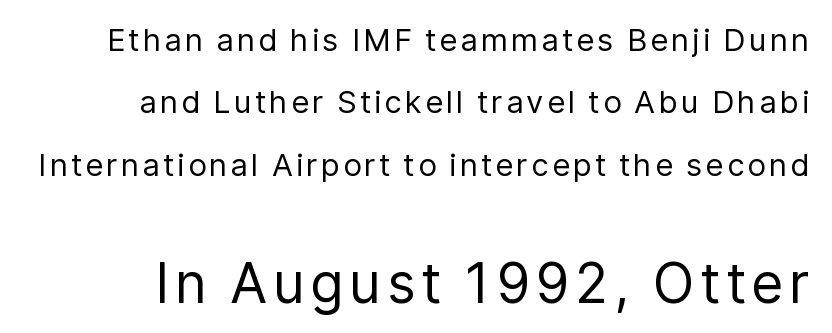
{"serif": "no", "italic": "no", "bold": "no", "weight": "regular", "width": "normal", "stroke_contrast": "low", "x_height": "medium", "monospaced": "no", "underline": "no", "line_spacing": "loose", "line_spacing_ratio": 2.01, "larger_block": "second", "size_ratio": 1.77, "glyph_px": 55}
